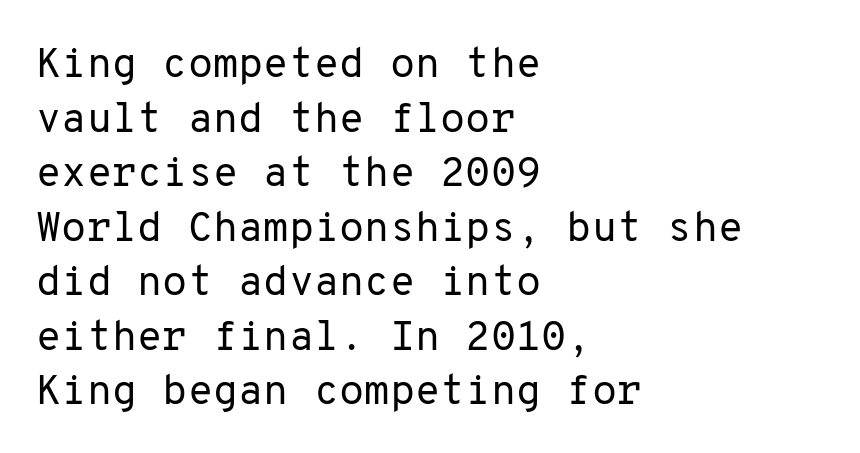
The image shows 41 px regular-weight sans-serif type, upright, monospaced; set left-aligned, normal line spacing (1.33x), normal letter spacing, not underlined; low stroke contrast and a medium x-height.
